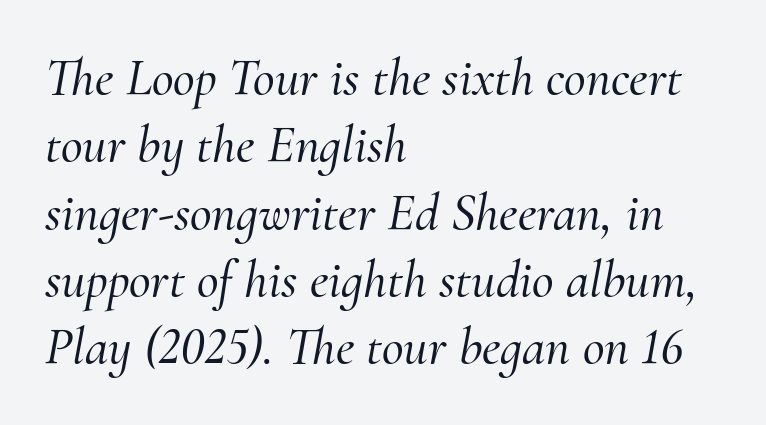
The image shows 53 px serif type, italic (leaning right); set left-aligned, normal line spacing (1.27x), normal letter spacing, not underlined; medium stroke contrast and a small x-height.
